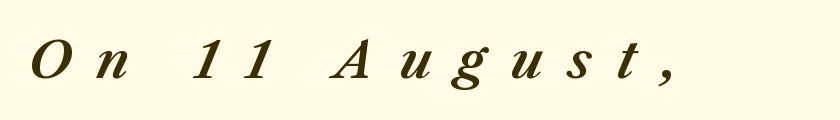
{"italic": "yes", "lean": "right", "slant_degrees": 23, "width": "normal", "stroke_contrast": "medium", "x_height": "medium", "monospaced": "no", "underline": "no", "letter_spacing": "wide", "letter_spacing_em": 0.5, "glyph_px": 51}
